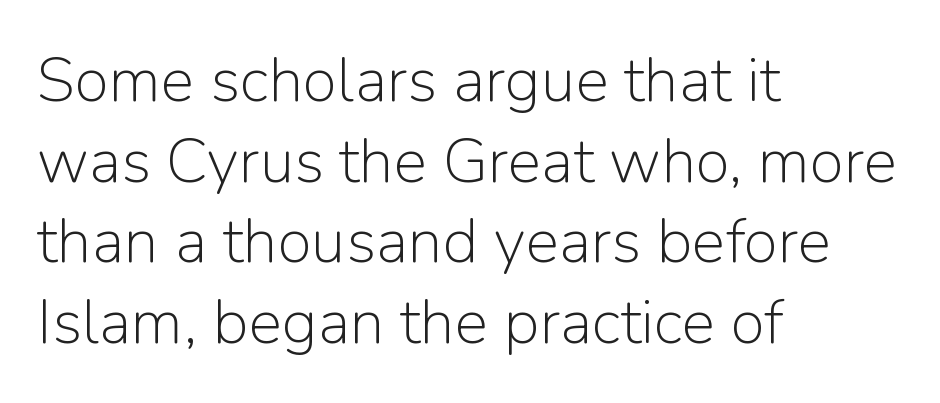
{"serif": "no", "italic": "no", "bold": "no", "weight": "light", "width": "normal", "stroke_contrast": "low", "x_height": "medium", "monospaced": "no", "underline": "no", "align": "left", "line_spacing": "normal", "line_spacing_ratio": 1.28, "letter_spacing": "normal", "letter_spacing_em": 0.0, "glyph_px": 63}
